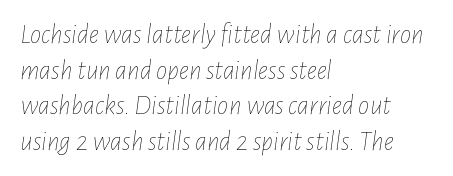
Q: Is the text bold? A: No.
Q: Is the text italic (slanted)? A: Yes, it leans right by about 7 degrees.
Q: Is the text underlined? A: No.
Q: How is the paragraph aligned? A: Left-aligned.
Q: Is the spacing between letters normal or unusually wide? A: Normal.
Q: Is the spacing between lines tight, normal or loose? A: Normal.
Q: Width (condensed, normal, or wide)? A: Condensed.
Q: Stroke contrast? A: Low.
Q: x-height? A: Medium.
Q: Monospaced? A: No.
